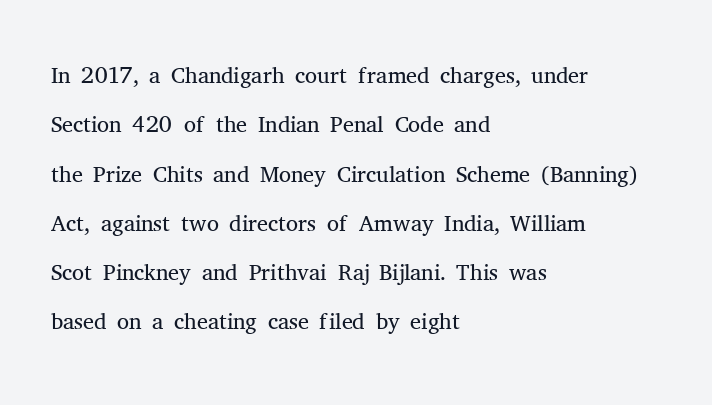
The image shows 34 px light serif type, upright; set left-aligned, normal line spacing (1.45x), normal letter spacing, not underlined; medium stroke contrast and a medium x-height.
